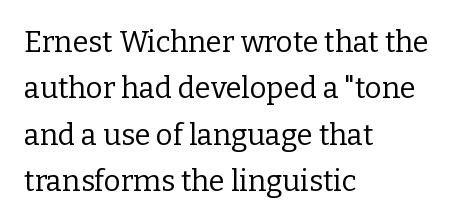
The gaps between neighbouring characters are ordinary and unremarkable. Examine the stroke ends and you'll spot serifs. Looks like regular typesetting: each glyph gets only the width it needs. The weight tops out at a normal text grade. The area under the type is left untouched. A typesetter would call this leading conventional body-copy spacing.
